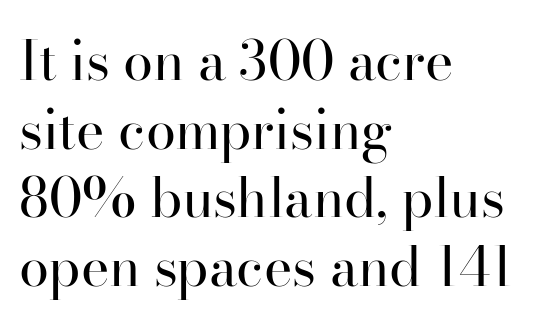
{"serif": "yes", "italic": "no", "bold": "no", "weight": "regular", "width": "normal", "stroke_contrast": "high", "x_height": "small", "monospaced": "no", "underline": "no", "align": "left", "line_spacing": "normal", "line_spacing_ratio": 1.27, "letter_spacing": "normal", "letter_spacing_em": 0.0, "glyph_px": 54}
